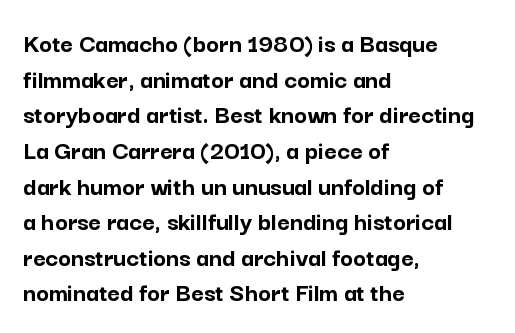
The image shows 27 px bold type, upright; set left-aligned, normal line spacing (1.32x), normal letter spacing, not underlined.
